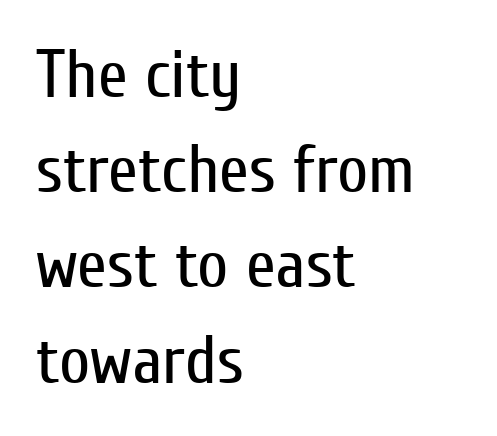
The image shows 68 px regular-weight, condensed sans-serif type, upright; set left-aligned, normal line spacing (1.4x), normal letter spacing, not underlined; low stroke contrast and a medium x-height.
